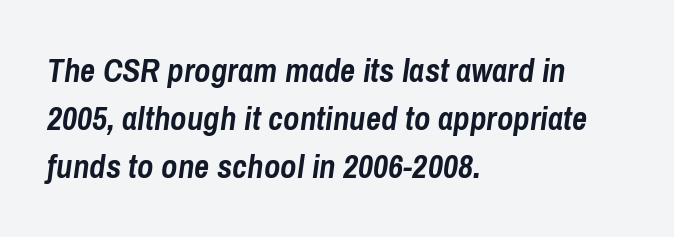
{"italic": "yes", "lean": "right", "slant_degrees": 8, "bold": "yes", "weight": "semibold", "width": "condensed", "stroke_contrast": "low", "x_height": "medium", "monospaced": "no", "underline": "no", "align": "left", "line_spacing": "normal", "line_spacing_ratio": 1.46, "letter_spacing": "normal", "letter_spacing_em": 0.0, "glyph_px": 33}
